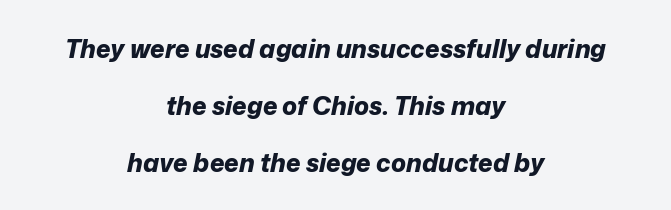
Compared with an ordinary text face, these strokes are far heavier — a full bold. Quick note: interline space is abundant. Nobody touched the tracking dial on this one. The space directly below the letters is spotless. Typeset on center — no edge is straight.
